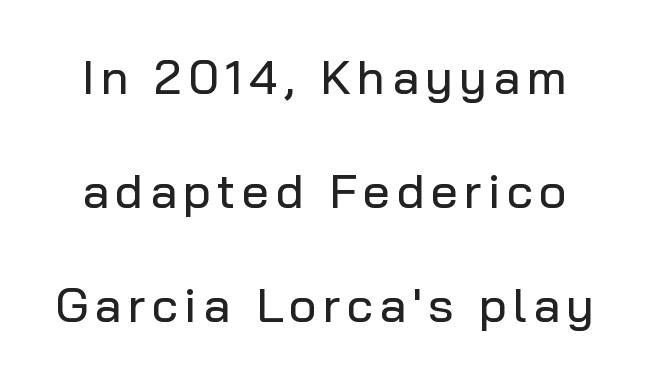
Q: Is the text italic (slanted)? A: No, it is upright.
Q: Is the typeface a serif or a sans-serif typeface? A: Sans-serif.
Q: Is the text underlined? A: No.
Q: Is the spacing between lines tight, normal or loose? A: Loose.
Q: Width (condensed, normal, or wide)? A: Normal.
Q: Stroke contrast? A: Low.
Q: x-height? A: Medium.
Q: Monospaced? A: No.
